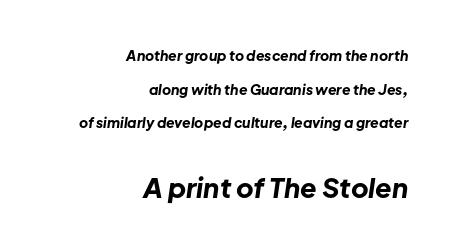
{"italic": "yes", "lean": "right", "slant_degrees": 8, "bold": "yes", "underline": "no", "align": "right", "line_spacing": "loose", "line_spacing_ratio": 2.41, "letter_spacing": "normal", "letter_spacing_em": 0.0, "larger_block": "second", "size_ratio": 1.93, "glyph_px": 27}
